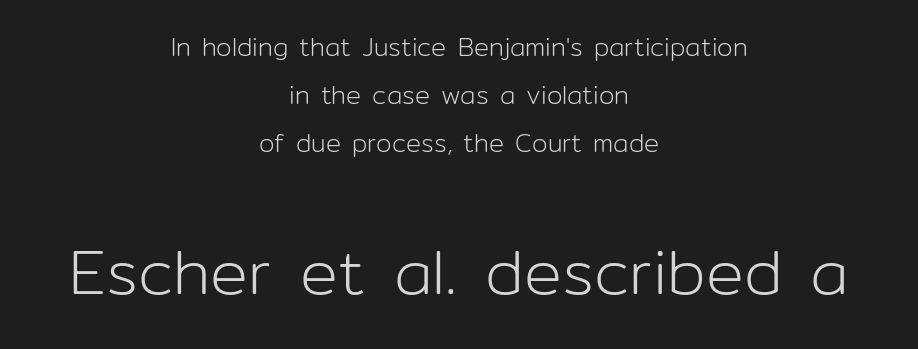
Quick note: not italic, upright. Students, note that the glyphs here touch the page at normal intervals. The gap between lines stays unmarked. If you measured baseline to baseline, you'd find a long distance. Looks like regular typesetting: each glyph gets only the width it needs.
